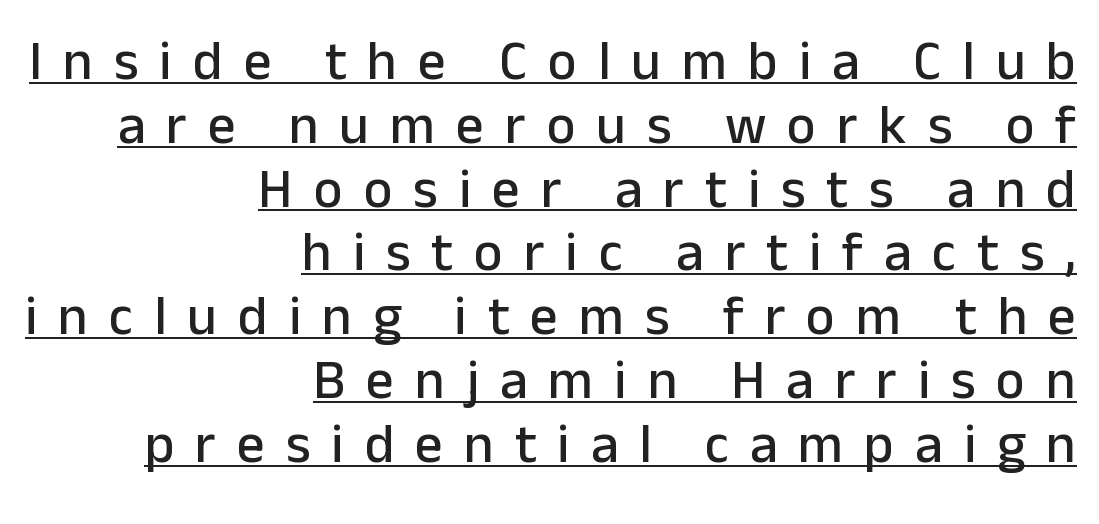
Q: Is the text italic (slanted)? A: No, it is upright.
Q: Is the typeface a serif or a sans-serif typeface? A: Sans-serif.
Q: Is the text underlined? A: Yes.
Q: How is the paragraph aligned? A: Right-aligned.
Q: Is the spacing between letters normal or unusually wide? A: Unusually wide.
Q: Width (condensed, normal, or wide)? A: Normal.
Q: Stroke contrast? A: Low.
Q: x-height? A: Medium.
Q: Monospaced? A: No.
